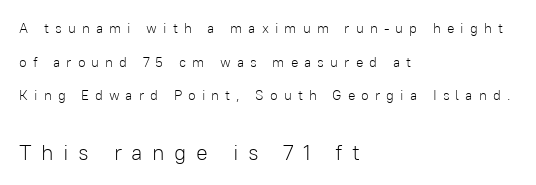
Scale increases going downward across the two blocks. No word sits above an underline. The text block is weighted toward the left margin, trailing off unevenly rightward. Line spacing here is loose. Caption: face not bold, strokes unweighted. The specimen reads as upright at a glance.
